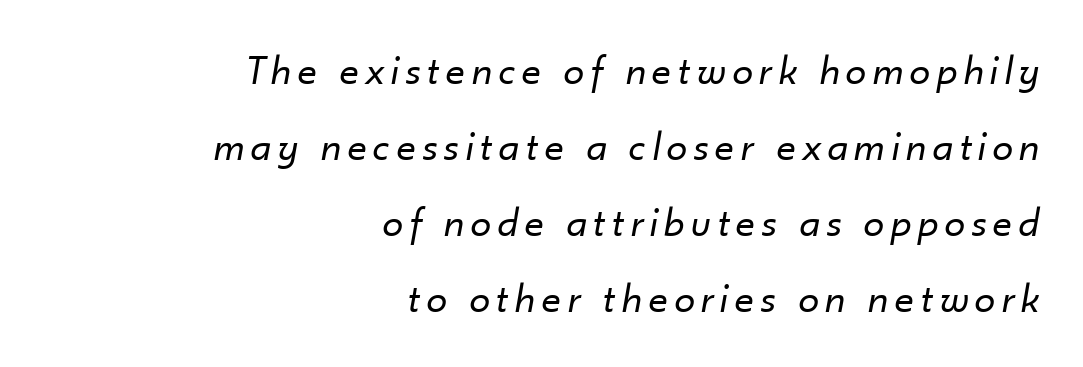
The strokes are not fattened; the text isn't bold. The specimen reads as italic at a glance. Teacher's note: observe the even right margin — that is flush-right alignment. Nobody drew a line under any word here. A typesetter would call this proportional, since set widths differ per character.
